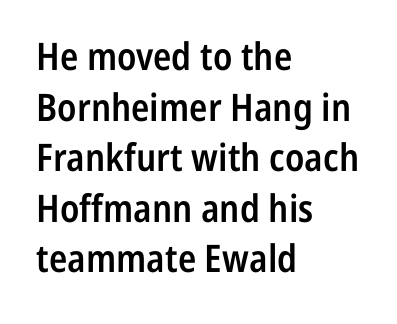
Check under the words: just untouched page. Alignment: flush left. Observe the absence of serifs on each vertical stroke in this sample. A typesetter would call this zero additional tracking. Set as a demibold, roughly 600 on the weight scale.
